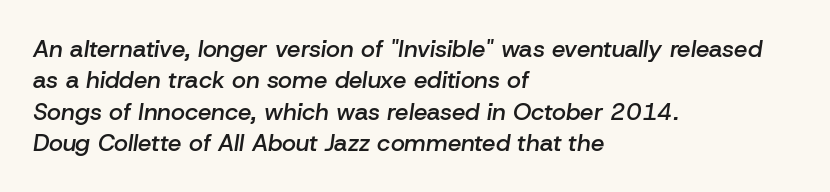
How heavy is the stroke? Medium-heavy — a semibold, shy of bold. What's the leading like? Ordinary, nothing unusual. The line texture is even and compact thanks to regular tracking. In CSS terms this would be text-align: left. Only glyphs here, with clear space below each row. The letters are slanted; this is an italic face.
